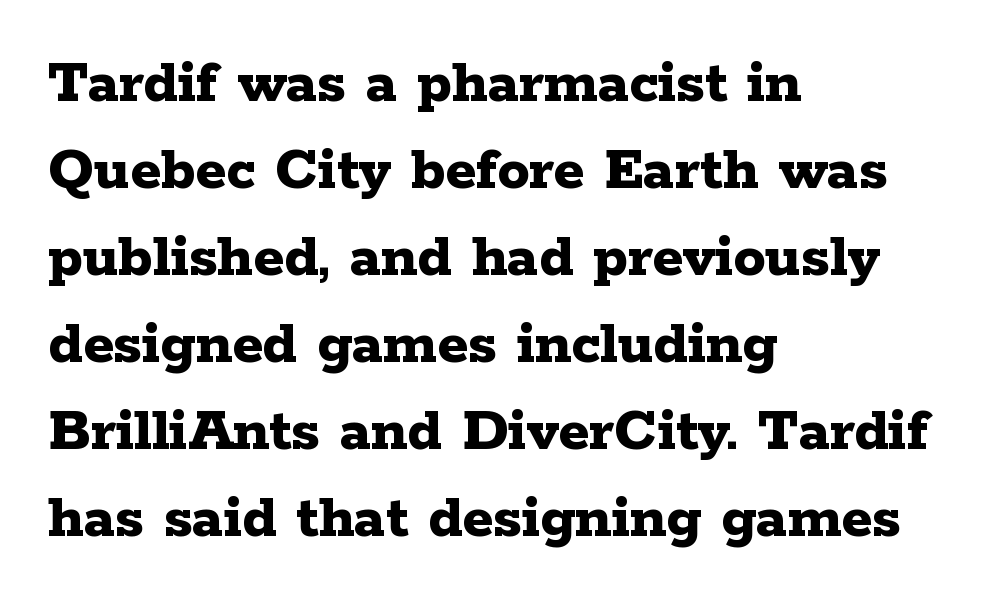
Notice how the passage keeps a crisp vertical edge on the left only. Successive baselines arrive at the customary interval. The face used here is rendered with its standard letterfit. A clean baseline with only descenders dipping below it. Italic: no, the glyphs are upright roman.
